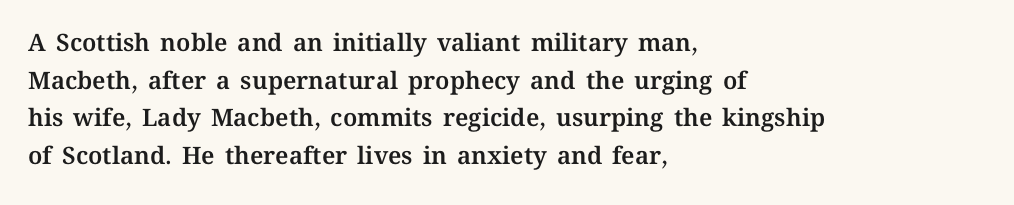
Q: Is the text italic (slanted)? A: No, it is upright.
Q: Is the text underlined? A: No.
Q: How is the paragraph aligned? A: Left-aligned.
Q: Is the spacing between letters normal or unusually wide? A: Normal.
Q: Is the spacing between lines tight, normal or loose? A: Normal.
